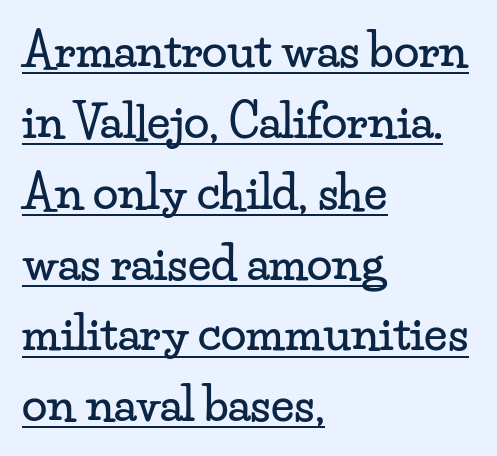
What's the leading like? Ordinary, nothing unusual. Nothing unusual about the tracking: characters are spaced as the font intends. Think of a printed novel: that variable character pitch is what you see here. Does the copy run flush right? No — it runs flush left.
